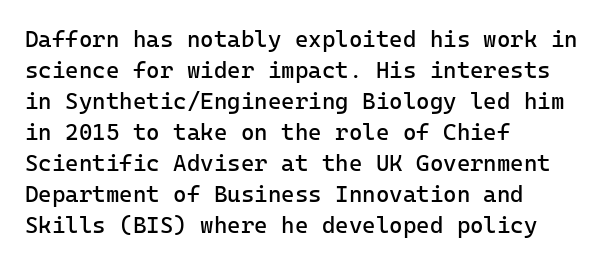
{"italic": "no", "bold": "no", "underline": "no", "align": "left", "line_spacing": "normal", "line_spacing_ratio": 1.35, "letter_spacing": "normal", "letter_spacing_em": 0.0, "glyph_px": 23}
